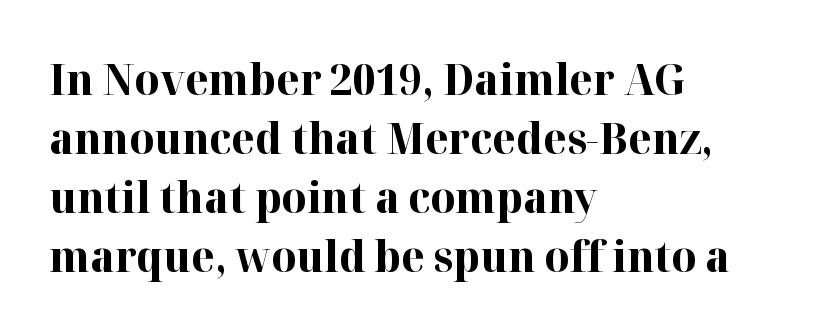
Just letters on the line, the space beneath them empty. Caption: bold face, heavy strokes. How would I describe the line gaps? Plain and ordinary. A serif font was chosen for this passage. Do the characters align in a grid? No, the font is proportional.
